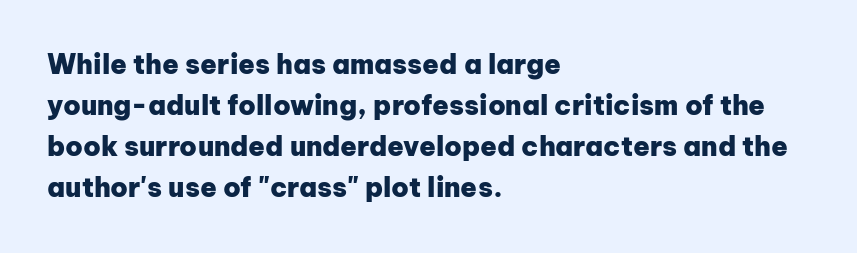
Q: Is the text bold? A: Yes.
Q: Is the text italic (slanted)? A: No, it is upright.
Q: Is the text underlined? A: No.
Q: How is the paragraph aligned? A: Left-aligned.
Q: Is the spacing between letters normal or unusually wide? A: Normal.
Q: Is the spacing between lines tight, normal or loose? A: Normal.
